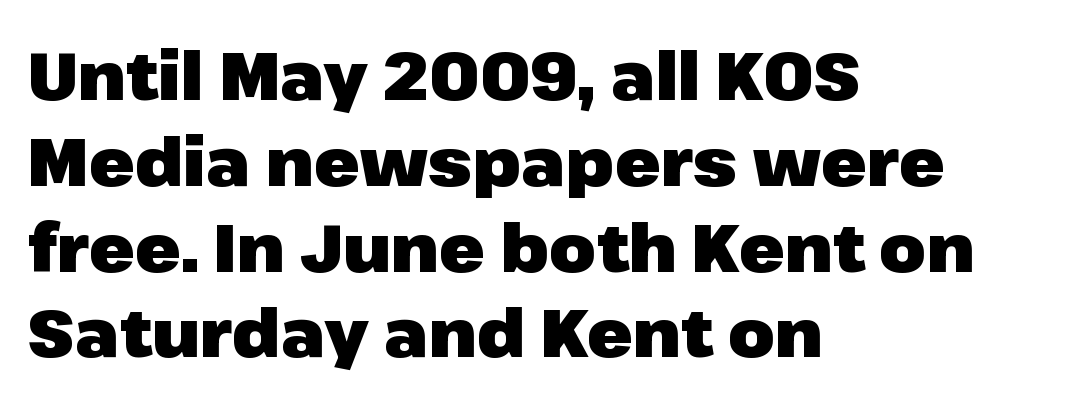
{"serif": "no", "italic": "no", "bold": "yes", "weight": "heavy", "width": "normal", "stroke_contrast": "low", "x_height": "medium", "monospaced": "no", "underline": "no", "align": "left", "line_spacing": "normal", "line_spacing_ratio": 1.28, "letter_spacing": "normal", "letter_spacing_em": 0.0, "glyph_px": 67}
